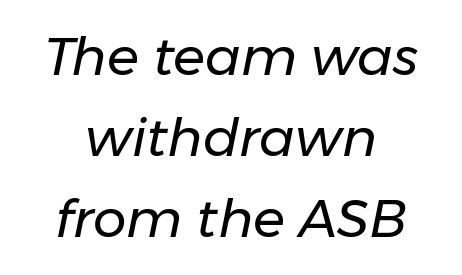
The image shows 53 px regular-weight type, italic (leaning right); set centered, normal line spacing (1.53x), normal letter spacing, not underlined; low stroke contrast and a medium x-height.
